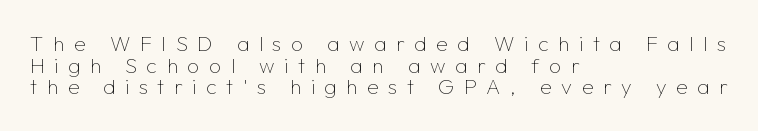
{"italic": "no", "bold": "no", "underline": "no", "align": "left", "line_spacing": "tight", "line_spacing_ratio": 1.03, "letter_spacing": "wide", "letter_spacing_em": 0.46, "glyph_px": 21}
